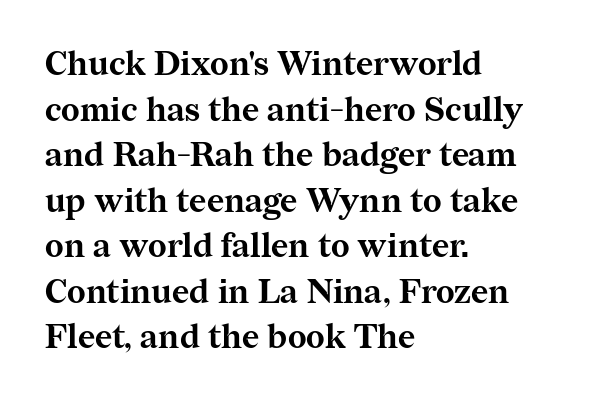
The image shows 33 px bold serif type, upright; set left-aligned, normal line spacing (1.38x), normal letter spacing, not underlined; medium stroke contrast and a medium x-height.
